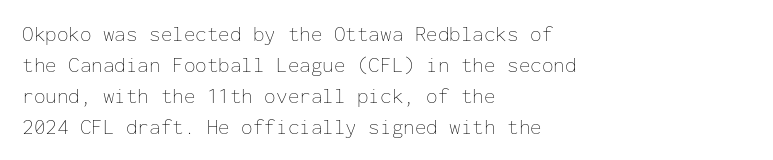
{"italic": "no", "bold": "no", "underline": "no", "align": "left", "line_spacing": "normal", "line_spacing_ratio": 1.47, "letter_spacing": "normal", "letter_spacing_em": 0.0, "glyph_px": 21}
